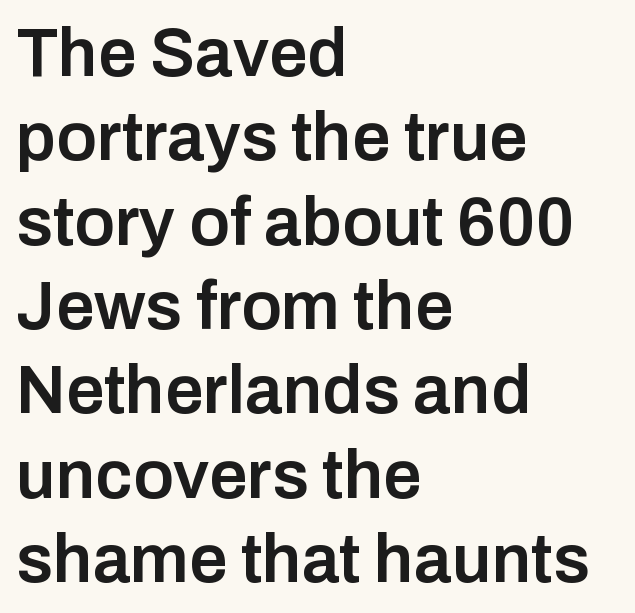
To sum up the face: it is a sans, with no serifs. Horizontal alignment here is leftward, the default for most running prose. Do the characters align in a grid? No, the font is proportional. Every letter is mildly thick-stroked: semibold rather than bold. The words here are not underlined. Honestly, the letter spacing is just normal — you wouldn't notice it.
